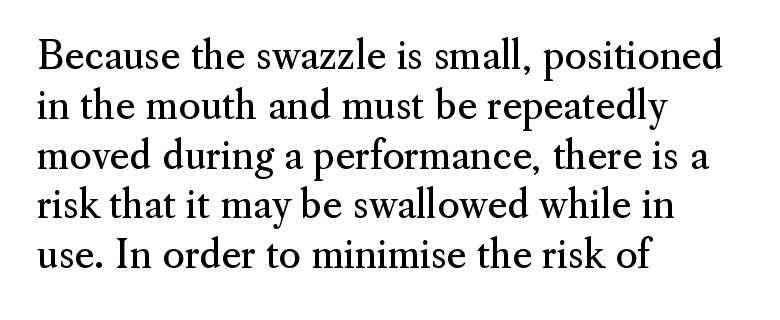
Q: Is the text bold? A: No.
Q: Is the text italic (slanted)? A: No, it is upright.
Q: Is the typeface a serif or a sans-serif typeface? A: Serif.
Q: Is the text underlined? A: No.
Q: How is the paragraph aligned? A: Left-aligned.
Q: Is the spacing between letters normal or unusually wide? A: Normal.
Q: Is the spacing between lines tight, normal or loose? A: Normal.
Q: Width (condensed, normal, or wide)? A: Normal.
Q: Stroke contrast? A: Medium.
Q: x-height? A: Small.
Q: Monospaced? A: No.
